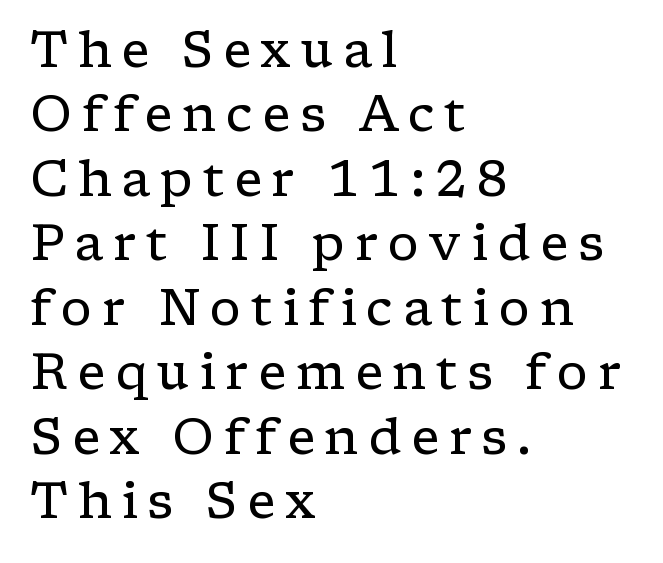
{"serif": "yes", "italic": "no", "bold": "no", "weight": "regular", "width": "wide", "stroke_contrast": "low", "x_height": "medium", "monospaced": "no", "underline": "no", "align": "left", "line_spacing": "normal", "line_spacing_ratio": 1.29, "glyph_px": 50}
